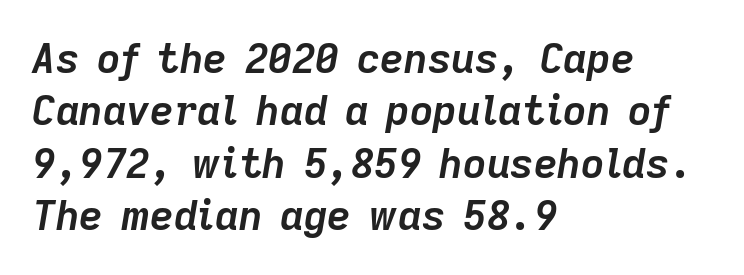
Q: Is the text bold? A: Yes.
Q: Is the text italic (slanted)? A: Yes, it leans right by about 9 degrees.
Q: Is the text underlined? A: No.
Q: How is the paragraph aligned? A: Left-aligned.
Q: Is the spacing between letters normal or unusually wide? A: Normal.
Q: Is the spacing between lines tight, normal or loose? A: Normal.
Q: Width (condensed, normal, or wide)? A: Normal.
Q: Stroke contrast? A: Low.
Q: x-height? A: Medium.
Q: Monospaced? A: No.
